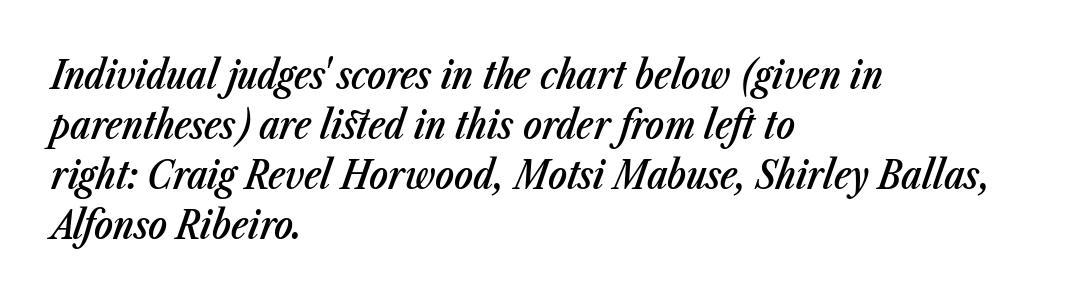
{"italic": "yes", "lean": "right", "slant_degrees": 23, "bold": "semi", "weight": "semibold", "width": "condensed", "stroke_contrast": "low", "x_height": "medium", "monospaced": "no", "underline": "no", "align": "left", "line_spacing": "normal", "line_spacing_ratio": 1.28, "letter_spacing": "normal", "letter_spacing_em": 0.0, "glyph_px": 39}
